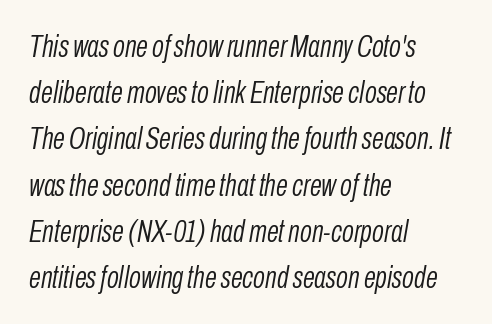
Q: Is the text bold? A: No.
Q: Is the text italic (slanted)? A: Yes, it leans right by about 10 degrees.
Q: Is the text underlined? A: No.
Q: How is the paragraph aligned? A: Left-aligned.
Q: Is the spacing between letters normal or unusually wide? A: Normal.
Q: Is the spacing between lines tight, normal or loose? A: Normal.
Q: Width (condensed, normal, or wide)? A: Condensed.
Q: Stroke contrast? A: Low.
Q: x-height? A: Medium.
Q: Monospaced? A: No.
